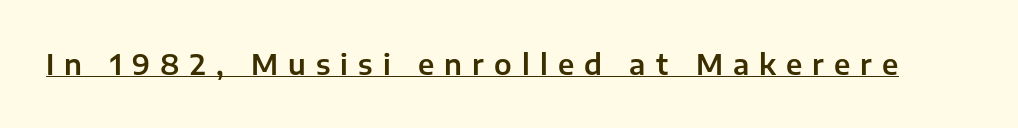
The image shows 28 px sans-serif type, upright; set unusually wide letter spacing (+0.36 em), underlined; low stroke contrast and a medium x-height.
